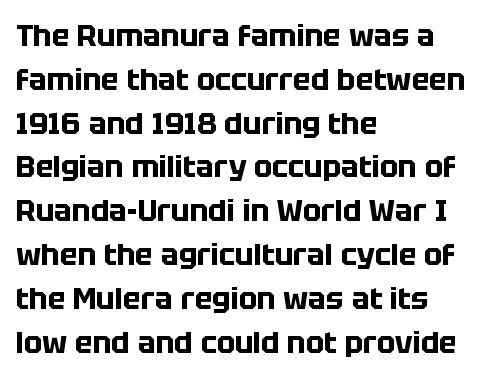
{"serif": "no", "italic": "no", "bold": "yes", "weight": "bold", "width": "normal", "stroke_contrast": "low", "x_height": "large", "monospaced": "no", "underline": "no", "align": "left", "line_spacing": "normal", "line_spacing_ratio": 1.46, "letter_spacing": "normal", "letter_spacing_em": 0.0, "glyph_px": 30}
